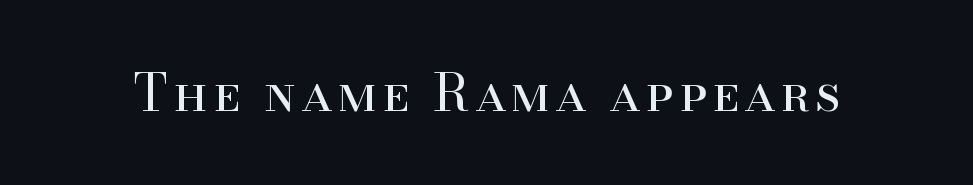
The glyphs are unaccompanied by any horizontal stroke below them. Unbolded letterforms with no extra heft. A typesetter would call this proportional, since set widths differ per character. Designer's note — italics off, roman on. Each letter's strokes conclude with small projecting serifs.
